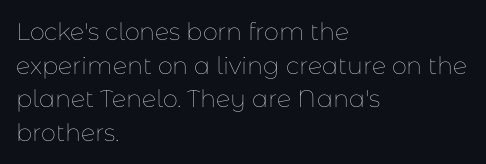
Q: Is the text bold? A: No.
Q: Is the text italic (slanted)? A: No, it is upright.
Q: Is the text underlined? A: No.
Q: How is the paragraph aligned? A: Left-aligned.
Q: Is the spacing between letters normal or unusually wide? A: Normal.
Q: Is the spacing between lines tight, normal or loose? A: Normal.
